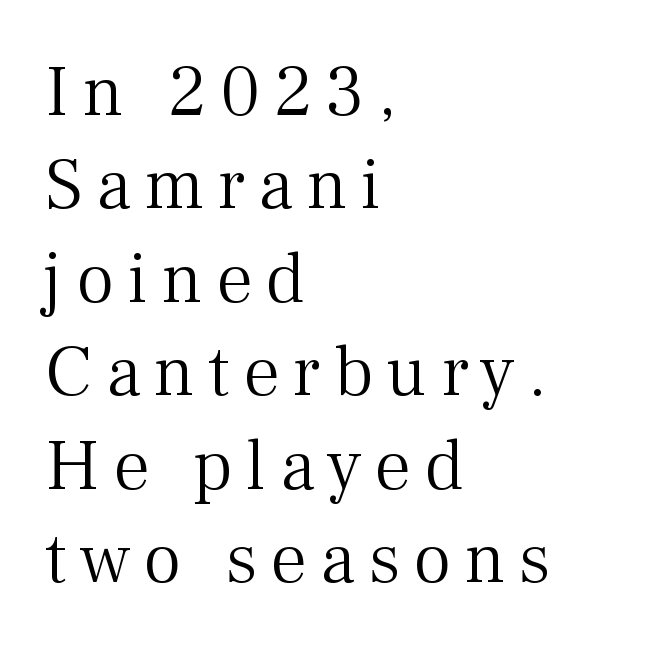
The image shows 73 px light serif type, upright; set left-aligned, normal line spacing (1.28x), not underlined; medium stroke contrast and a medium x-height.
